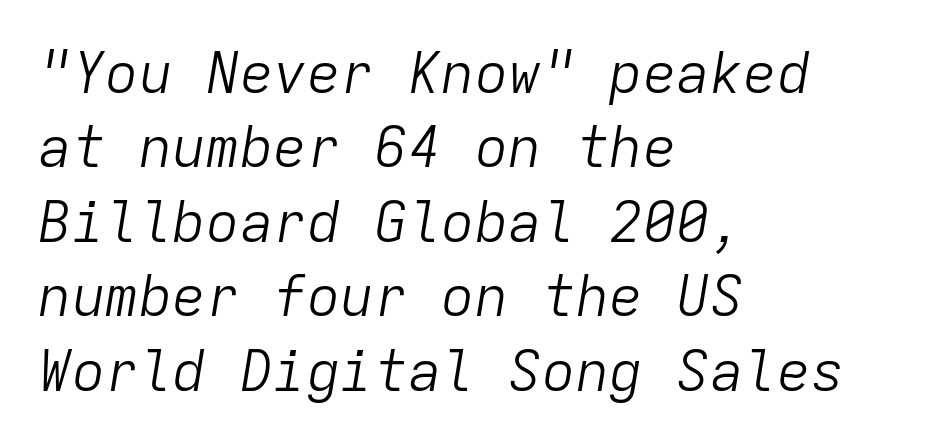
{"italic": "yes", "lean": "right", "slant_degrees": 9, "bold": "no", "weight": "light", "width": "normal", "stroke_contrast": "low", "x_height": "medium", "monospaced": "yes", "underline": "no", "align": "left", "line_spacing": "normal", "line_spacing_ratio": 1.33, "letter_spacing": "normal", "letter_spacing_em": 0.0, "glyph_px": 56}
